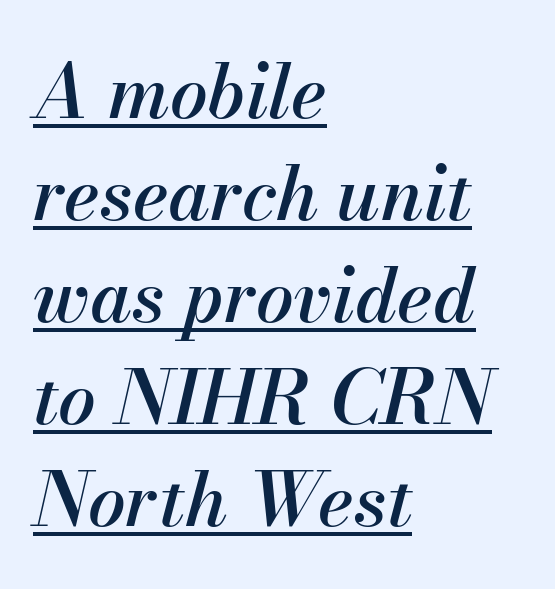
Q: Is the text italic (slanted)? A: Yes, it leans right by about 13 degrees.
Q: Is the text underlined? A: Yes.
Q: How is the paragraph aligned? A: Left-aligned.
Q: Is the spacing between letters normal or unusually wide? A: Normal.
Q: Is the spacing between lines tight, normal or loose? A: Normal.
Q: Width (condensed, normal, or wide)? A: Normal.
Q: Stroke contrast? A: Medium.
Q: x-height? A: Small.
Q: Monospaced? A: No.
